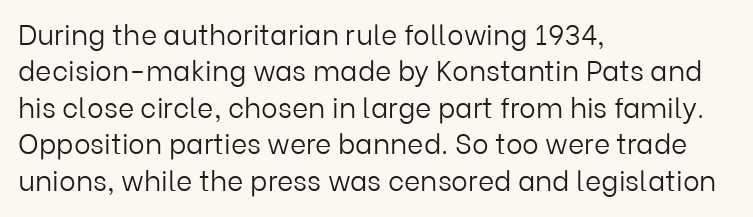
{"serif": "no", "italic": "no", "bold": "no", "weight": "light", "width": "normal", "stroke_contrast": "low", "x_height": "medium", "monospaced": "no", "underline": "no", "align": "left", "line_spacing": "normal", "line_spacing_ratio": 1.3, "letter_spacing": "normal", "letter_spacing_em": 0.0, "glyph_px": 28}
